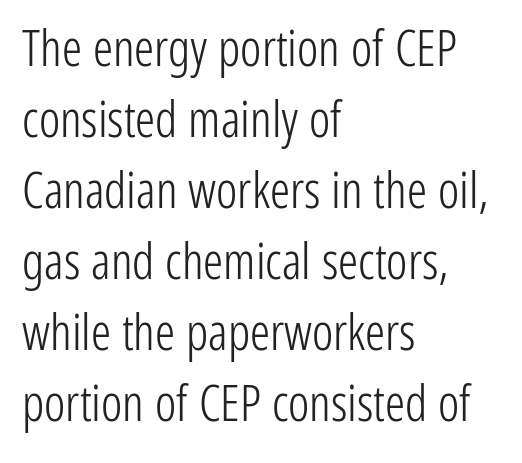
The image shows 50 px light, condensed sans-serif type, upright; set left-aligned, normal line spacing (1.42x), normal letter spacing, not underlined; low stroke contrast and a medium x-height.
